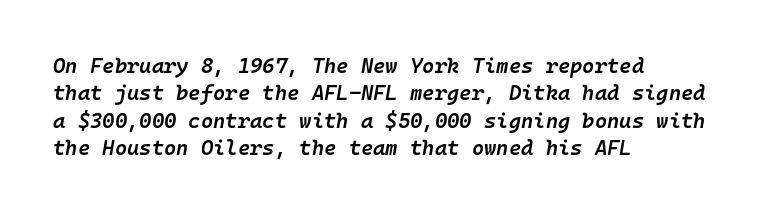
The image shows 21 px text type, italic (leaning right); set left-aligned, normal line spacing (1.3x), normal letter spacing, not underlined.
